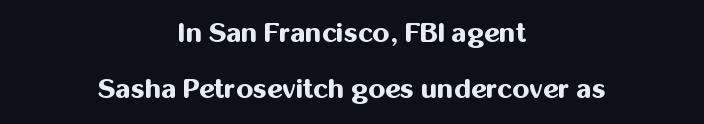
Nothing unusual about the tracking: characters are spaced as the font intends. Leading is clearly above the norm, producing a sparse column. A centered setting, common on invitations and titles, is used for this passage. The passage shown is emphatically bold.
